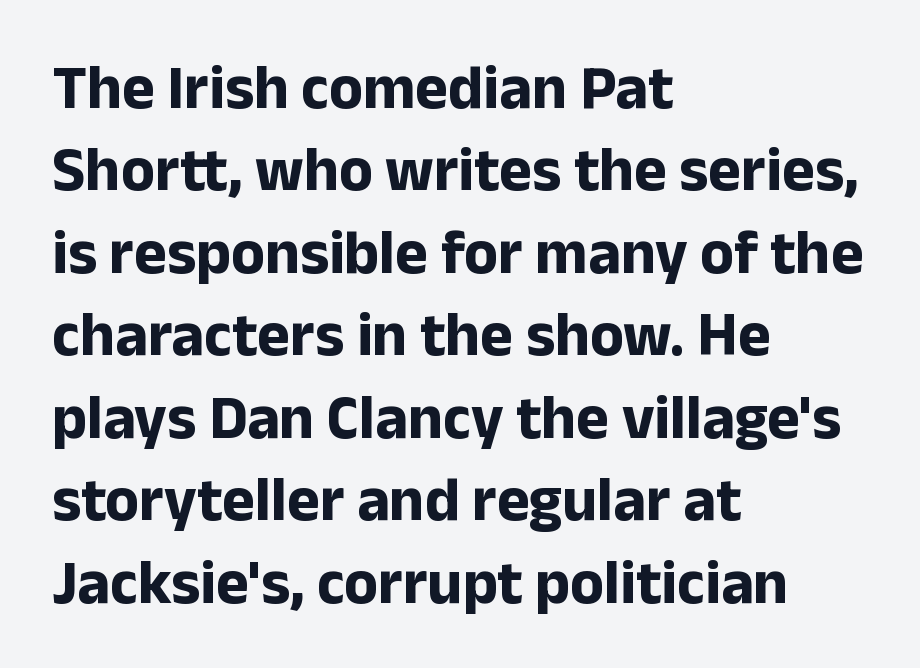
Q: Is the text bold? A: Yes.
Q: Is the text italic (slanted)? A: No, it is upright.
Q: Is the typeface a serif or a sans-serif typeface? A: Sans-serif.
Q: Is the text underlined? A: No.
Q: How is the paragraph aligned? A: Left-aligned.
Q: Is the spacing between letters normal or unusually wide? A: Normal.
Q: Is the spacing between lines tight, normal or loose? A: Normal.
Q: Width (condensed, normal, or wide)? A: Normal.
Q: Stroke contrast? A: Low.
Q: x-height? A: Medium.
Q: Monospaced? A: No.
